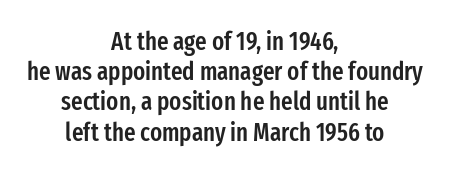
Q: Is the text bold? A: Semi-bold.
Q: Is the text italic (slanted)? A: No, it is upright.
Q: Is the text underlined? A: No.
Q: How is the paragraph aligned? A: Centered.
Q: Is the spacing between letters normal or unusually wide? A: Normal.
